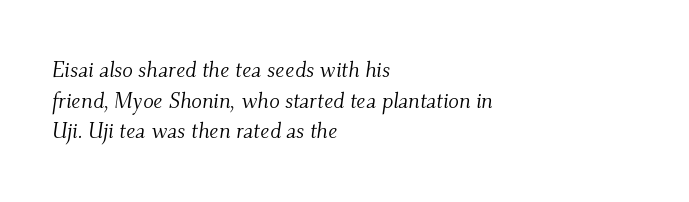
{"italic": "yes", "lean": "right", "slant_degrees": 9, "bold": "no", "underline": "no", "align": "left", "line_spacing": "normal", "line_spacing_ratio": 1.39, "letter_spacing": "normal", "letter_spacing_em": 0.0, "glyph_px": 22}
